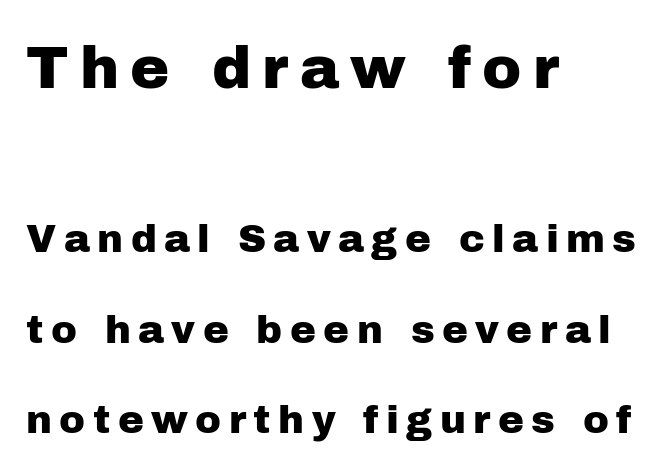
The image shows 59 px sans-serif type, upright; set left-aligned, loose line spacing (2.33x), not underlined; the first (top) block is 1.51x larger; low stroke contrast and a medium x-height.
